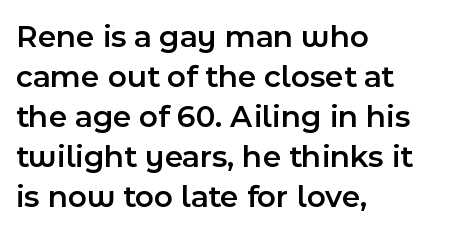
The gaps between neighbouring characters are ordinary and unremarkable. What's the leading like? Ordinary, nothing unusual. Note the varied advance widths — an 'i' is clearly narrower than an 'm'. You can tell it's not italic because the verticals are truly vertical. Stems and bowls a touch heavier than normal — semibold. Rule under the text: the space is simply empty.
